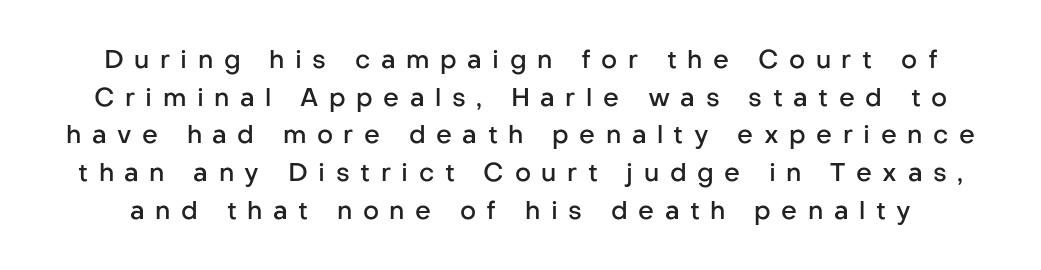
The image shows 25 px text type, upright; set normal line spacing (1.51x), unusually wide letter spacing (+0.42 em), not underlined.
